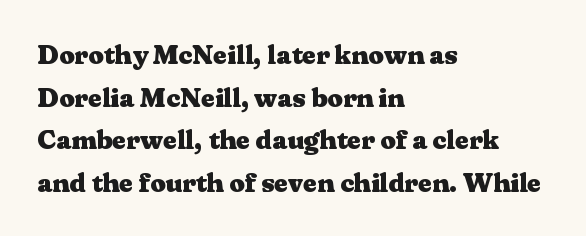
Typesetter's note: full bold, strokes at maximum text heaviness. Compared with typical paragraphs, the rows here are spaced about the same. Layout note: lines flush left. The passage shown is not underscored anywhere.
